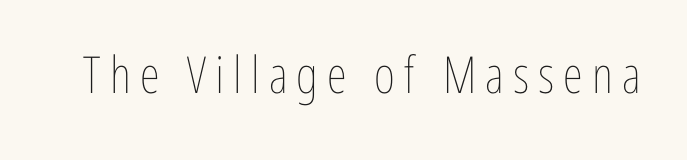
A typesetter would mark this as roman, not italic. This reads as an unemphasized weight, regular at the heaviest. No word sits above an underline. The face used here is proportionally spaced, like ordinary book or web type.
